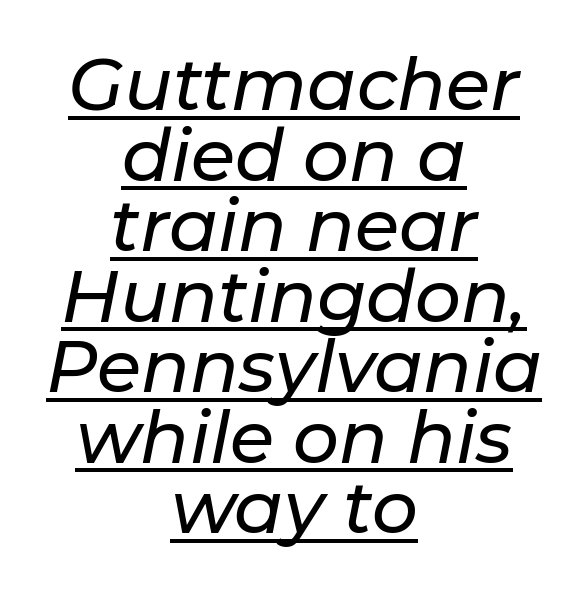
Q: Is the text italic (slanted)? A: Yes, it leans right by about 11 degrees.
Q: Is the text underlined? A: Yes.
Q: How is the paragraph aligned? A: Centered.
Q: Is the spacing between letters normal or unusually wide? A: Normal.
Q: Is the spacing between lines tight, normal or loose? A: Tight.
Q: Width (condensed, normal, or wide)? A: Normal.
Q: Stroke contrast? A: Low.
Q: x-height? A: Medium.
Q: Monospaced? A: No.
